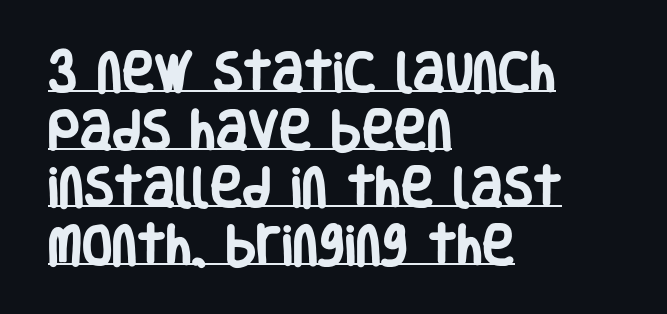
Short note: letters normally spaced. No italicization has been applied; the sample stays upright. The characters display no serif detailing; their extremities are plain. Descenders here cross a horizontal rule under the line. A typesetter would call this leading conventional body-copy spacing.
